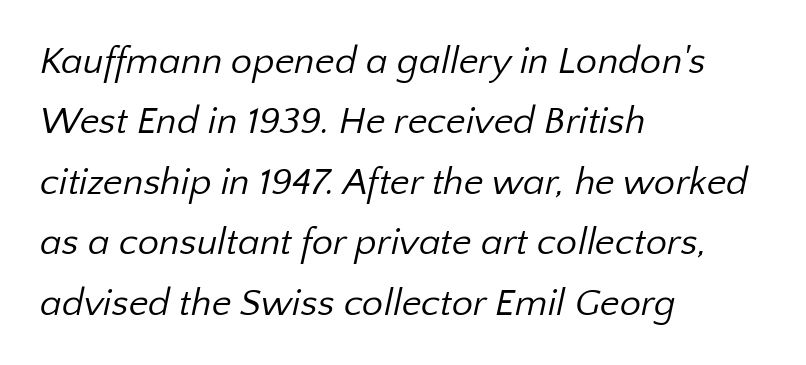
{"serif": "no", "bold": "no", "weight": "regular", "width": "normal", "stroke_contrast": "low", "x_height": "medium", "monospaced": "no", "underline": "no", "align": "left", "line_spacing": "normal", "line_spacing_ratio": 1.59, "letter_spacing": "normal", "letter_spacing_em": 0.0, "glyph_px": 38}
